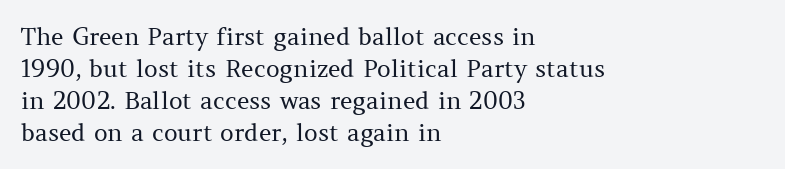
The image shows 24 px text type, upright; set left-aligned, normal line spacing (1.33x), normal letter spacing, not underlined.
